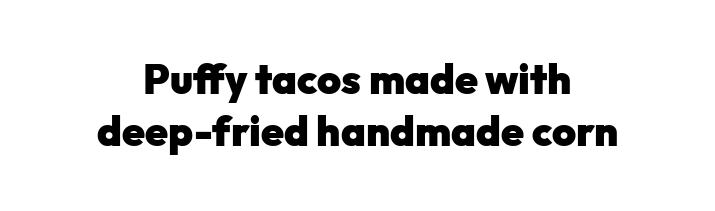
The image shows 41 px heavy sans-serif type, upright; set normal line spacing (1.28x), normal letter spacing, not underlined; low stroke contrast and a medium x-height.
